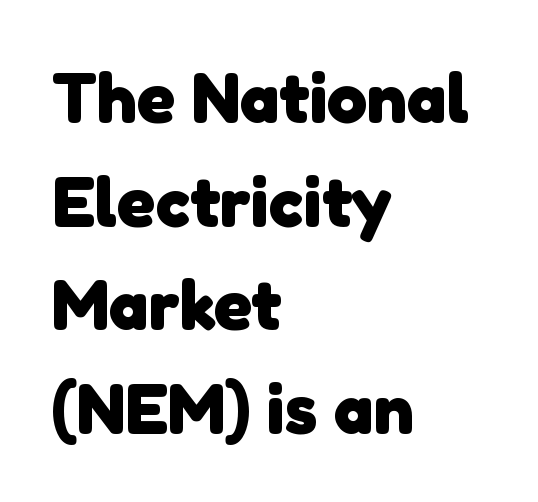
Heavy-handed strokes throughout: this text is bold. Evenly set lines give the paragraph a standard silhouette. Default kerning and tracking; the words read as compact shapes. Is this a fixed-width face? No — the glyphs have proportional, varying widths. Letters rest on an invisible, unmarked baseline. The rendering anchors every line to the left-hand side.
